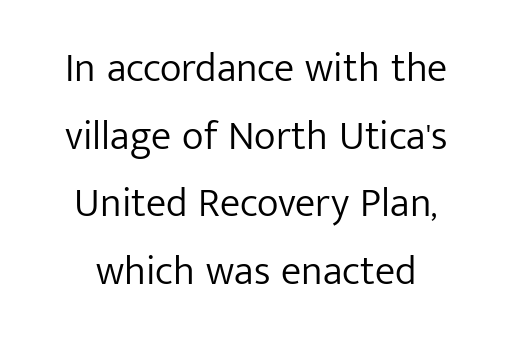
Italic: no, the glyphs are upright roman. Each stroke keeps to a modest, everyday thickness or less. In CSS terms this would be text-align: center. Interline gaps are of average width in this sample. Looks like regular typesetting: each glyph gets only the width it needs.
